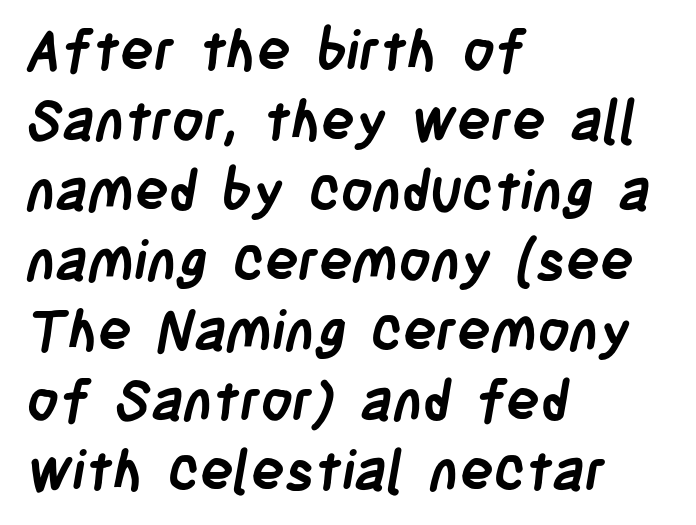
The image shows 56 px semibold, condensed sans-serif type; set left-aligned, normal line spacing (1.25x), normal letter spacing, not underlined; low stroke contrast and a large x-height.
